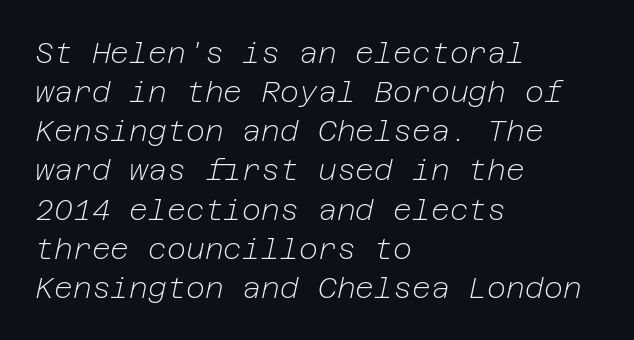
There is no visible air inserted between adjacent glyphs. Emphasis-style slanted type is in use. The rows are spaced the way most documents space them. Notice how the passage keeps a crisp vertical edge on the left only. Plain, unruled lines of type. The strokes are not fattened; the text isn't bold.
